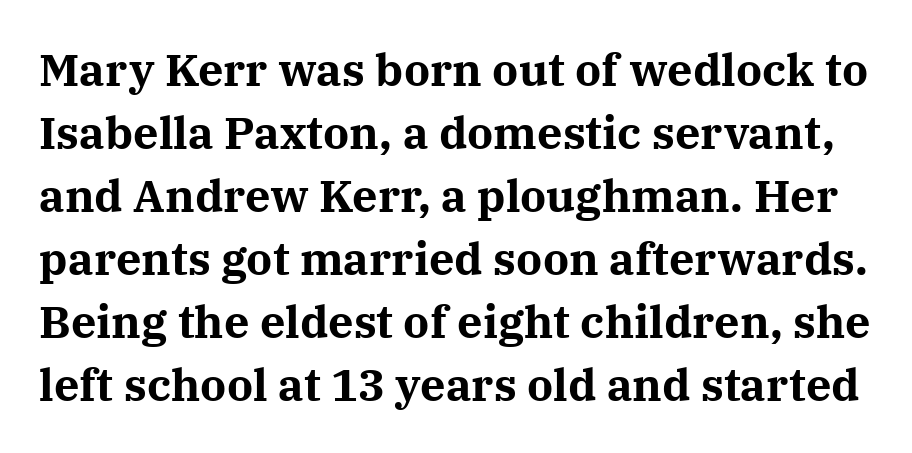
The letters stand upright; this is a roman face. You could not count columns in this text — the font is proportionally spaced. Stroke terminals: seriffed. The block of text has a typical density, with ordinary space between rows. The glyphs have the mass of a bold cut.
